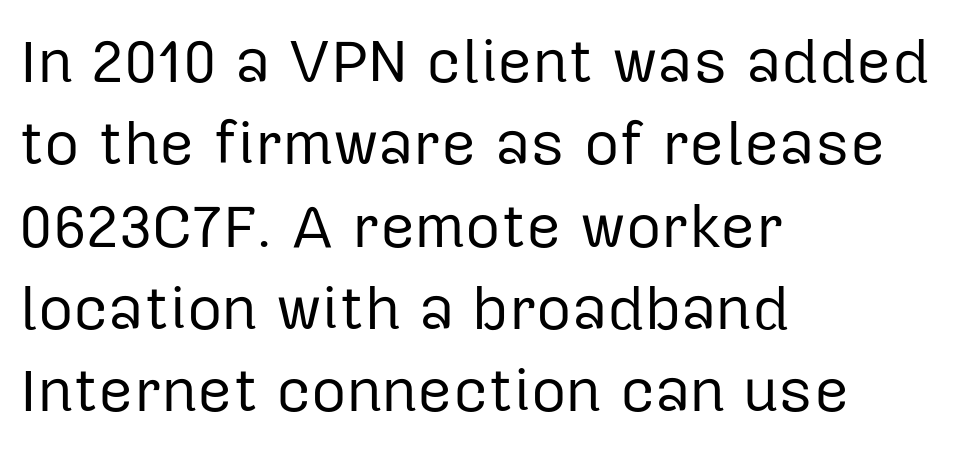
The image shows 61 px regular-weight sans-serif type, upright; set left-aligned, normal line spacing (1.35x), normal letter spacing, not underlined; low stroke contrast and a medium x-height.
